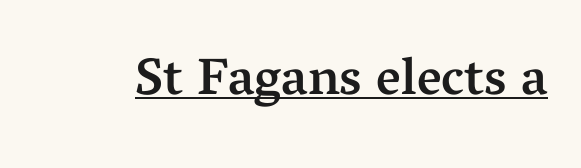
What decoration does the sample have? An underline. The font's upright variant was chosen for this text. Students, this is semibold: more ink than regular, less than bold. You can tell from the footed stems that serif type was used. Do the characters align in a grid? No, the font is proportional. What stands out about the letter spacing? Nothing — it is the standard amount.
